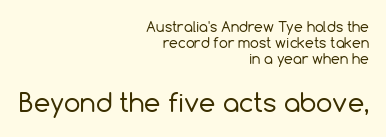
Alignment: flush right. Small over large — that's the arrangement of the two blocks here. The letters sit at their default tracking, neither squeezed nor spread. Students, observe: this is what under-led, compact text looks like.
